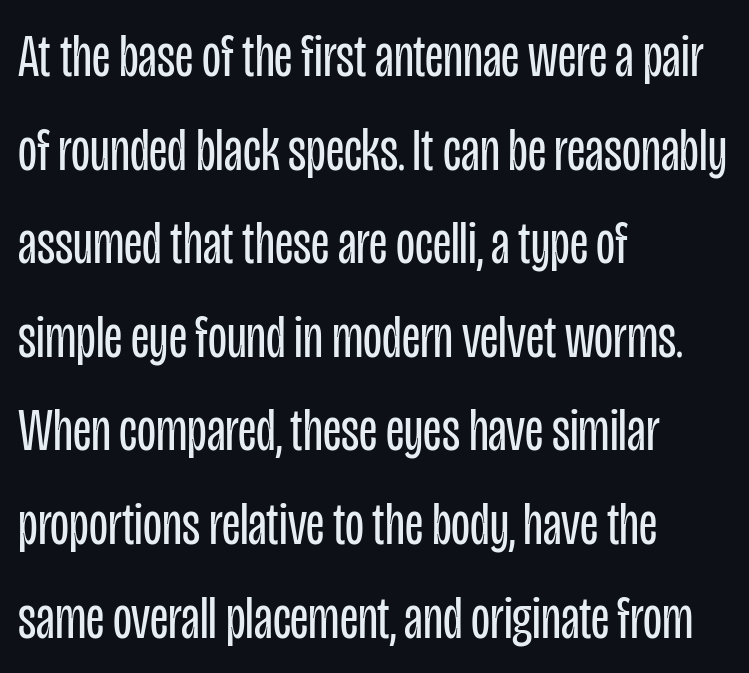
{"serif": "no", "italic": "no", "bold": "no", "weight": "regular", "width": "condensed", "stroke_contrast": "low", "x_height": "large", "monospaced": "no", "underline": "no", "align": "left", "line_spacing": "normal", "line_spacing_ratio": 1.51, "letter_spacing": "normal", "letter_spacing_em": 0.0, "glyph_px": 62}
